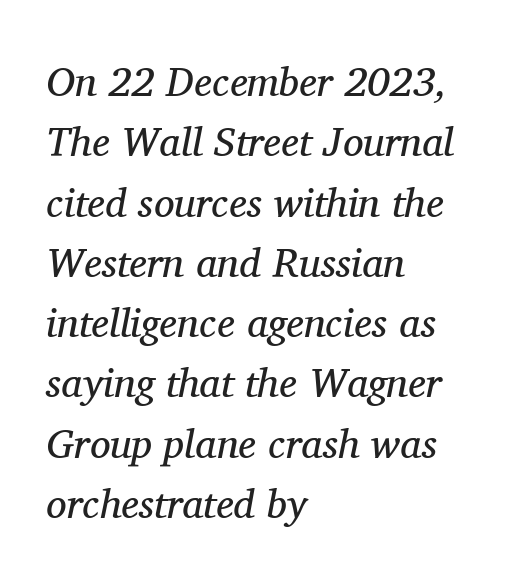
A typesetter would call this proportional, since set widths differ per character. The lines in this sample share a left origin and differ only in where they stop. Think standard paragraph weight, or any step lighter than that. The specimen reads as italic at a glance. The vertical gap from one line to the next is medium. Does extra space separate the letters? No, they use regular spacing.
